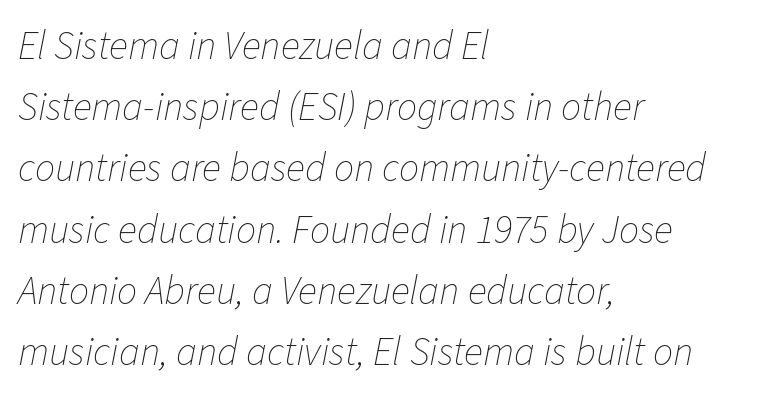
The typesetter chose a ragged-right arrangement here. Compared with typical paragraphs, the rows here are spaced about the same. The area under the type is left untouched. Slant detected: the letters are inclined.
